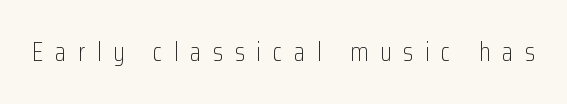
Q: Is the text bold? A: No.
Q: Is the text italic (slanted)? A: No, it is upright.
Q: Is the text underlined? A: No.
Q: Is the spacing between letters normal or unusually wide? A: Unusually wide.
